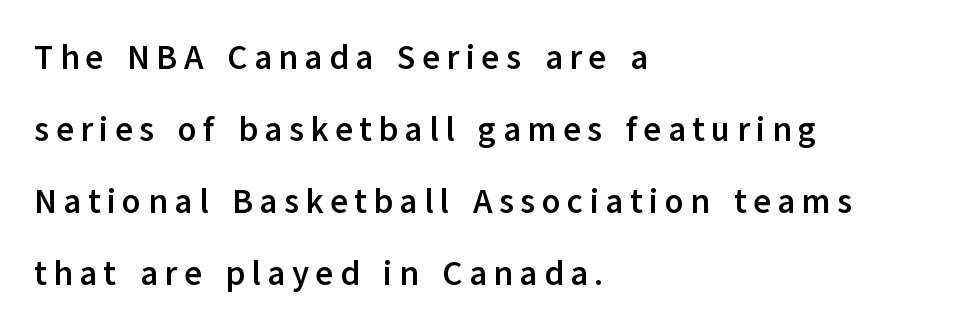
Q: Is the text bold? A: Yes.
Q: Is the text italic (slanted)? A: No, it is upright.
Q: Is the typeface a serif or a sans-serif typeface? A: Sans-serif.
Q: Is the text underlined? A: No.
Q: How is the paragraph aligned? A: Left-aligned.
Q: Is the spacing between lines tight, normal or loose? A: Loose.
Q: Width (condensed, normal, or wide)? A: Normal.
Q: Stroke contrast? A: Low.
Q: x-height? A: Medium.
Q: Monospaced? A: No.
